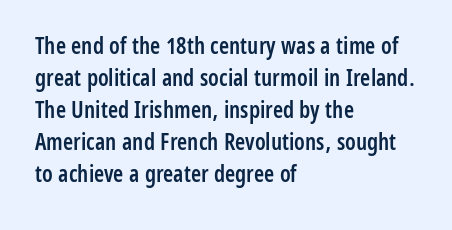
The image shows 23 px text type, upright; set left-aligned, normal line spacing (1.39x), normal letter spacing, not underlined.
